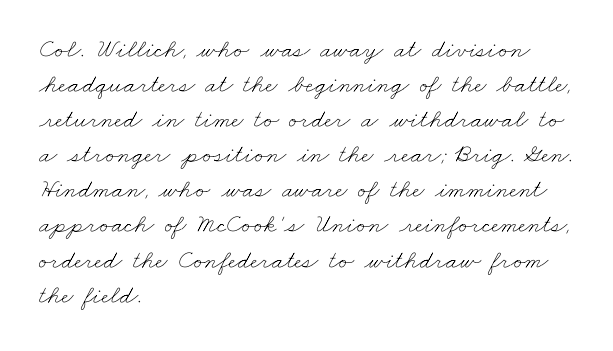
Q: Is the text bold? A: No.
Q: Is the text underlined? A: No.
Q: How is the paragraph aligned? A: Left-aligned.
Q: Is the spacing between letters normal or unusually wide? A: Normal.
Q: Is the spacing between lines tight, normal or loose? A: Normal.
